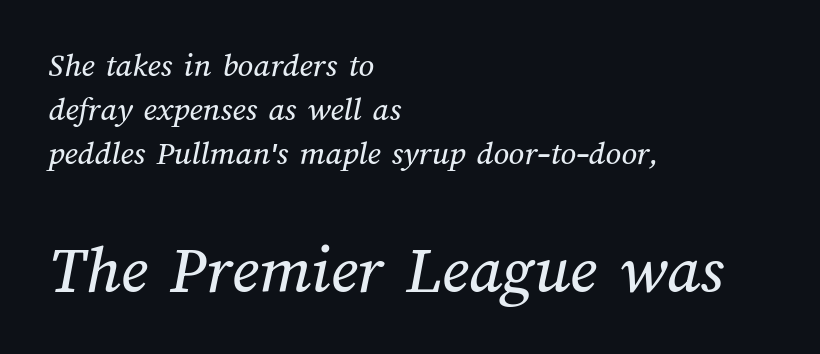
{"width": "normal", "stroke_contrast": "medium", "x_height": "medium", "monospaced": "no", "underline": "no", "align": "left", "line_spacing": "normal", "line_spacing_ratio": 1.3, "letter_spacing": "normal", "letter_spacing_em": 0.0, "larger_block": "second", "size_ratio": 2.03, "glyph_px": 69}
